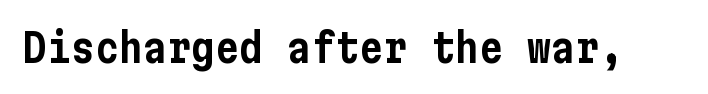
{"serif": "no", "italic": "no", "width": "condensed", "stroke_contrast": "low", "x_height": "medium", "underline": "no", "letter_spacing": "normal", "letter_spacing_em": 0.0, "glyph_px": 40}
